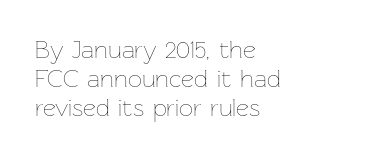
Counters stay open thanks to moderate or lighter strokes. The paragraph shown leans on its left margin. Italic? Not at all — the glyphs are vertical. Tracking value appears to be zero — textbook default spacing. Beneath every word, the page is bare.
